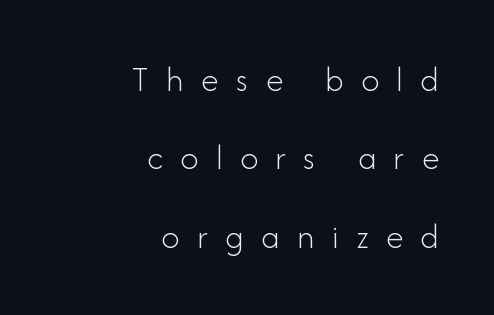
Q: Is the text bold? A: No.
Q: Is the text italic (slanted)? A: No, it is upright.
Q: Is the typeface a serif or a sans-serif typeface? A: Sans-serif.
Q: Is the text underlined? A: No.
Q: How is the paragraph aligned? A: Right-aligned.
Q: Is the spacing between letters normal or unusually wide? A: Unusually wide.
Q: Is the spacing between lines tight, normal or loose? A: Loose.
Q: Width (condensed, normal, or wide)? A: Normal.
Q: Stroke contrast? A: Low.
Q: x-height? A: Small.
Q: Monospaced? A: No.
